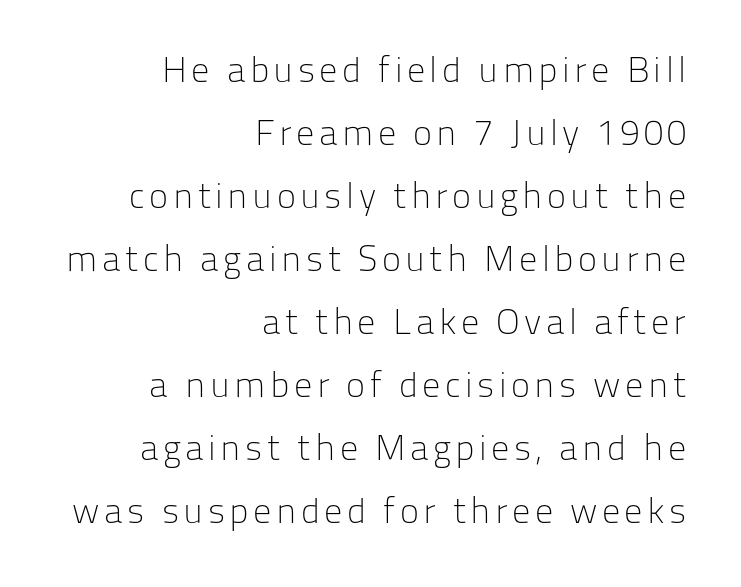
Q: Is the text bold? A: No.
Q: Is the text italic (slanted)? A: No, it is upright.
Q: Is the typeface a serif or a sans-serif typeface? A: Sans-serif.
Q: Is the text underlined? A: No.
Q: How is the paragraph aligned? A: Right-aligned.
Q: Width (condensed, normal, or wide)? A: Normal.
Q: Stroke contrast? A: Low.
Q: x-height? A: Medium.
Q: Monospaced? A: No.
